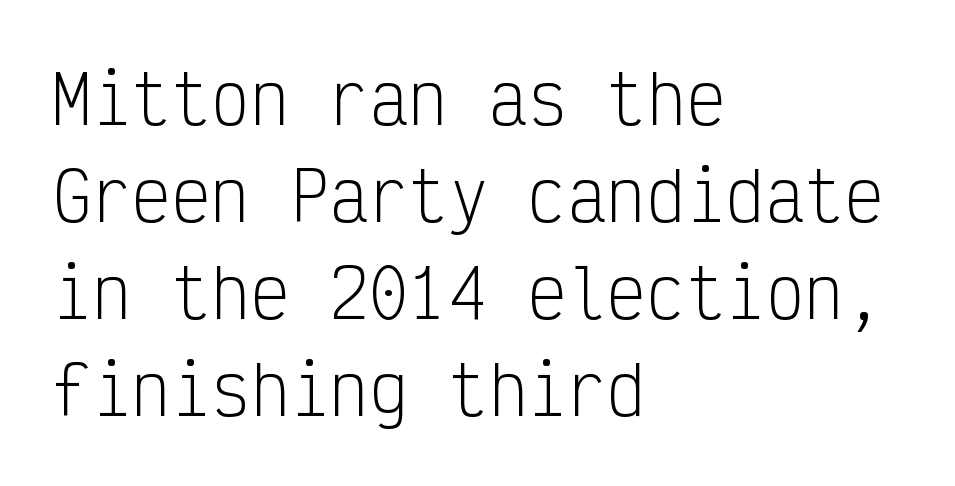
Nope, no serifs anywhere on these letters. Honestly, the letter spacing is just normal — you wouldn't notice it. In terms of leading, this rendering sits right in the middle. Stroke thickness stays within the range of a standard reading face or lighter. Plain, unruled lines of type. This sample uses an upright cut, with every glyph sitting square on the baseline.
